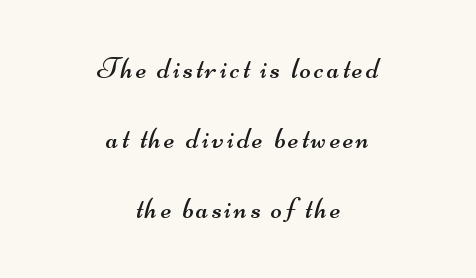
The image shows 30 px regular-weight, wide sans-serif type; set centered, loose line spacing (2.34x), not underlined; medium stroke contrast and a small x-height.
